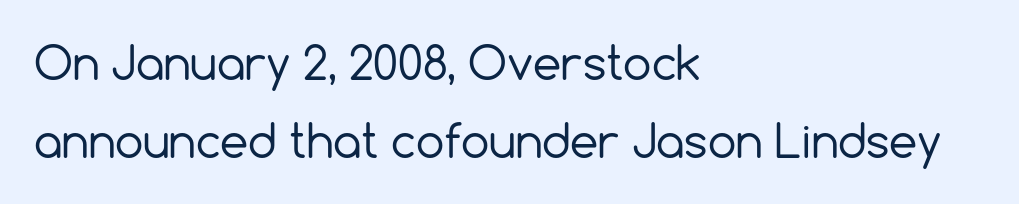
Spacing verdict: proportional, widths tailored to each character. Rendered with straight, roman letterforms. The paragraph has a hard left edge and a soft right edge. These lines are composed in type without serifs.
